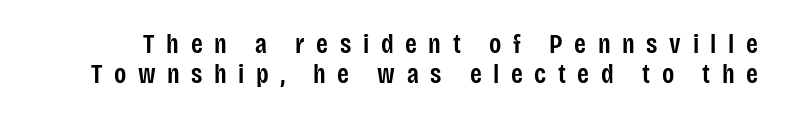
Descenders are the only things crossing below the line. A roman cut, with each character standing at attention. The block of text is dense from top to bottom, with scant space between rows. Stroke thickness is moderately raised; the sample reads as semibold. How are the letters spaced? Widely, with obvious added tracking.
